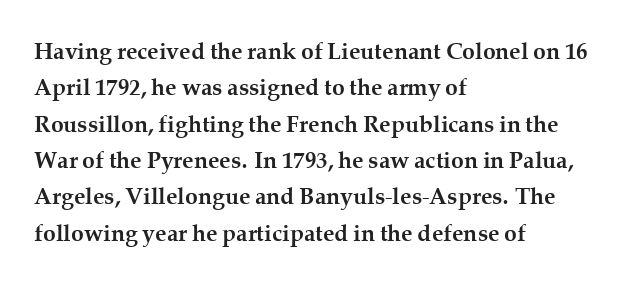
{"italic": "no", "bold": "yes", "underline": "no", "align": "left", "line_spacing": "normal", "line_spacing_ratio": 1.58, "letter_spacing": "normal", "letter_spacing_em": 0.0, "glyph_px": 23}
